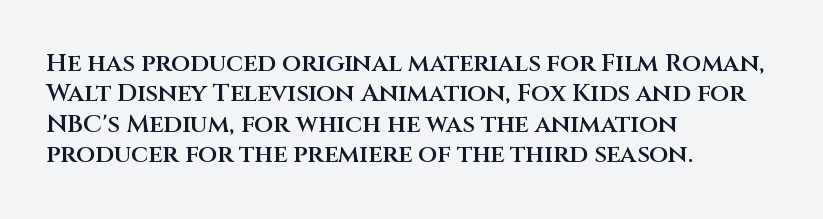
The image shows 25 px text type, upright; set left-aligned, line spacing 1.22x, normal letter spacing, not underlined.
